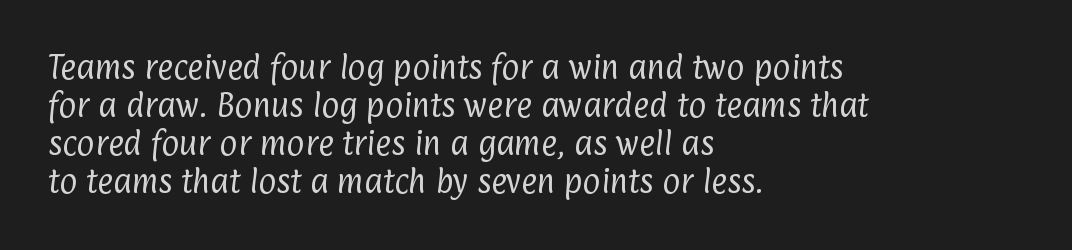
Ink coverage per letter is moderate at most. Descender tails drop into unmarked territory. The line-height multiplier appears to be the usual default. Is the block centered? No — it sits flush against the left margin.
